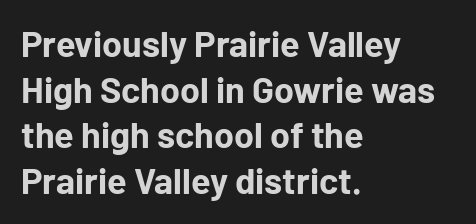
The image shows 36 px bold sans-serif type, upright; set left-aligned, normal line spacing (1.27x), normal letter spacing, not underlined; low stroke contrast and a medium x-height.
